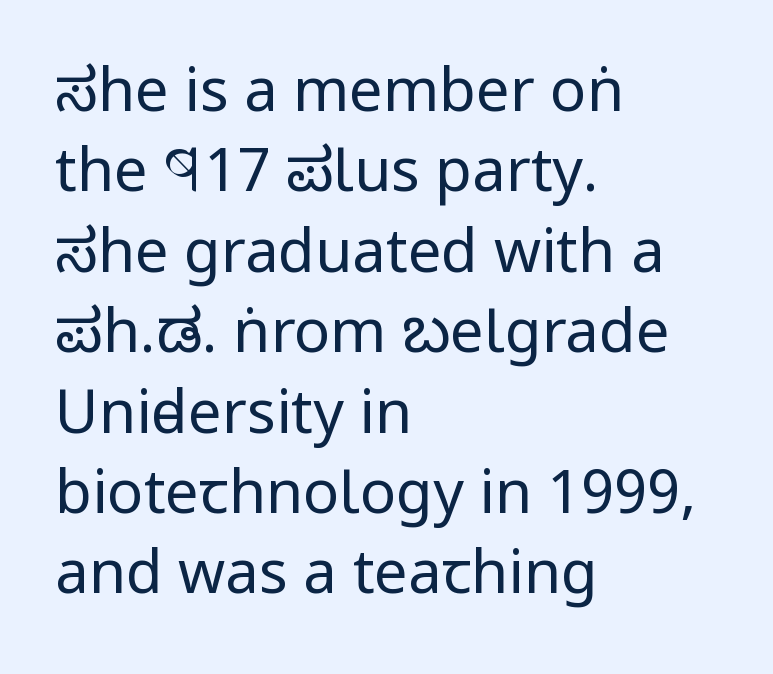
Q: Is the text bold? A: No.
Q: Is the text italic (slanted)? A: No, it is upright.
Q: Is the typeface a serif or a sans-serif typeface? A: Sans-serif.
Q: Is the text underlined? A: No.
Q: How is the paragraph aligned? A: Left-aligned.
Q: Is the spacing between letters normal or unusually wide? A: Normal.
Q: Is the spacing between lines tight, normal or loose? A: Normal.
Q: Width (condensed, normal, or wide)? A: Condensed.
Q: Stroke contrast? A: Low.
Q: x-height? A: Large.
Q: Monospaced? A: No.
